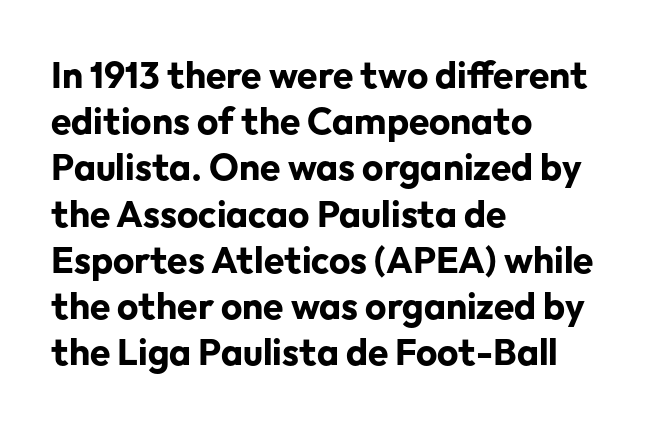
The image shows 37 px bold sans-serif type, upright; set left-aligned, normal line spacing (1.25x), normal letter spacing, not underlined; low stroke contrast and a medium x-height.
